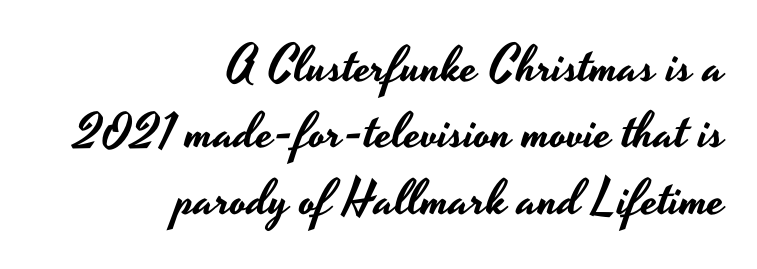
{"serif": "no", "width": "wide", "stroke_contrast": "low", "x_height": "small", "monospaced": "no", "underline": "no", "align": "right", "line_spacing": "normal", "line_spacing_ratio": 1.33, "letter_spacing": "normal", "letter_spacing_em": 0.0, "glyph_px": 50}
